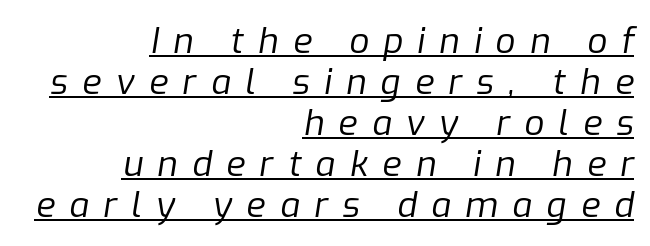
Q: Is the text bold? A: No.
Q: Is the text italic (slanted)? A: Yes, it leans right by about 9 degrees.
Q: Is the text underlined? A: Yes.
Q: How is the paragraph aligned? A: Right-aligned.
Q: Is the spacing between letters normal or unusually wide? A: Unusually wide.
Q: Width (condensed, normal, or wide)? A: Normal.
Q: Stroke contrast? A: Low.
Q: x-height? A: Medium.
Q: Monospaced? A: No.
